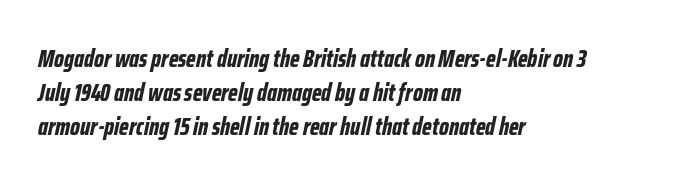
Quick note: underline off. This sample uses plain, unmodified letter spacing. The lines are quadded left. One glance says typical: line gaps are just what's usual. The text carries the slant typical of an italic or oblique font. Heavy, bold letterforms.
